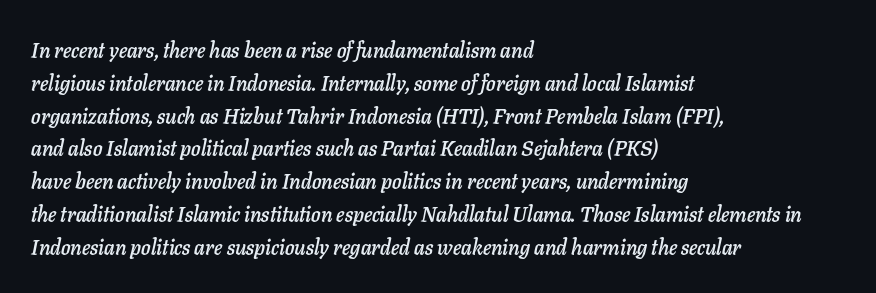
These lines keep a tight, regular rhythm from letter to letter. Vertically, the passage feels balanced, rows spaced as you'd expect. One-word summary of the alignment: left. Slant detected: the letters are inclined. Lines of text with bare space underneath.
